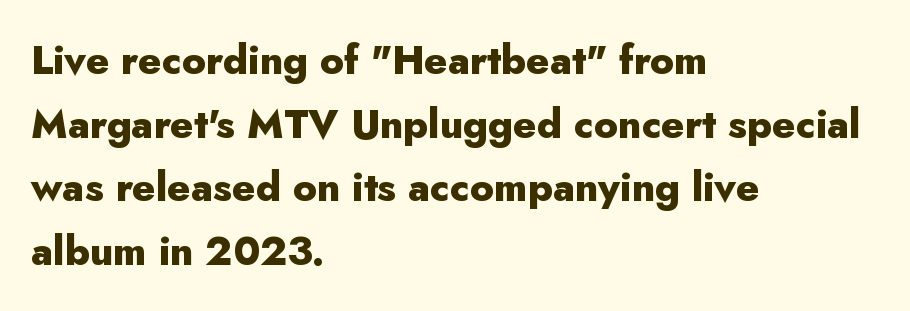
{"serif": "no", "italic": "no", "bold": "yes", "weight": "heavy", "width": "normal", "stroke_contrast": "low", "x_height": "small", "monospaced": "no", "underline": "no", "align": "left", "line_spacing": "normal", "line_spacing_ratio": 1.59, "letter_spacing": "normal", "letter_spacing_em": 0.0, "glyph_px": 40}
